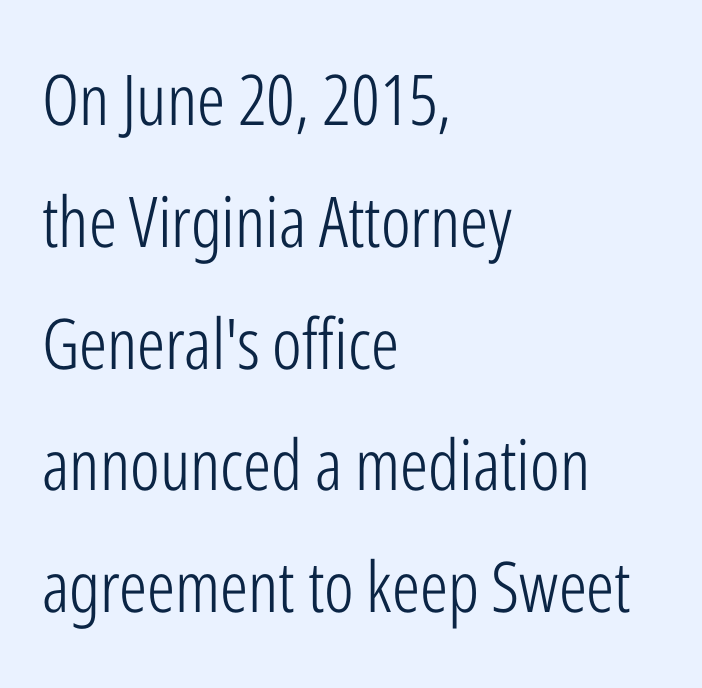
Q: Is the text bold? A: No.
Q: Is the text italic (slanted)? A: No, it is upright.
Q: Is the typeface a serif or a sans-serif typeface? A: Sans-serif.
Q: Is the text underlined? A: No.
Q: How is the paragraph aligned? A: Left-aligned.
Q: Is the spacing between letters normal or unusually wide? A: Normal.
Q: Width (condensed, normal, or wide)? A: Condensed.
Q: Stroke contrast? A: Low.
Q: x-height? A: Medium.
Q: Monospaced? A: No.
